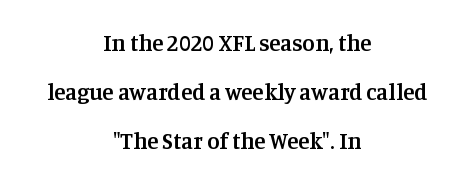
Q: Is the text bold? A: Semi-bold.
Q: Is the text italic (slanted)? A: No, it is upright.
Q: Is the text underlined? A: No.
Q: How is the paragraph aligned? A: Centered.
Q: Is the spacing between letters normal or unusually wide? A: Normal.
Q: Is the spacing between lines tight, normal or loose? A: Loose.
